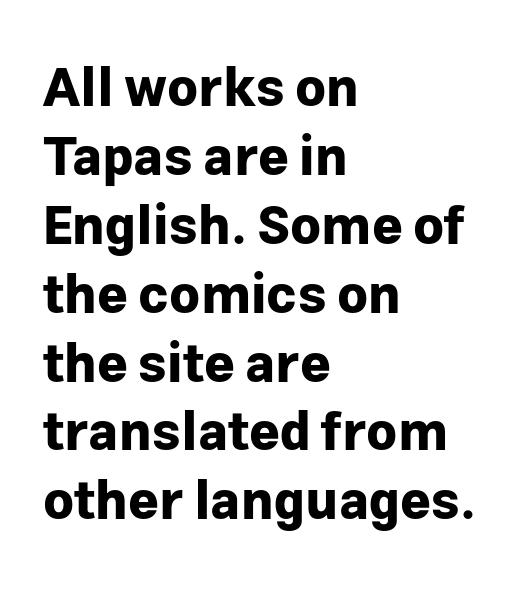
{"serif": "no", "italic": "no", "bold": "yes", "weight": "bold", "width": "normal", "stroke_contrast": "low", "x_height": "medium", "monospaced": "no", "underline": "no", "align": "left", "line_spacing": "normal", "line_spacing_ratio": 1.3, "letter_spacing": "normal", "letter_spacing_em": 0.0, "glyph_px": 53}
